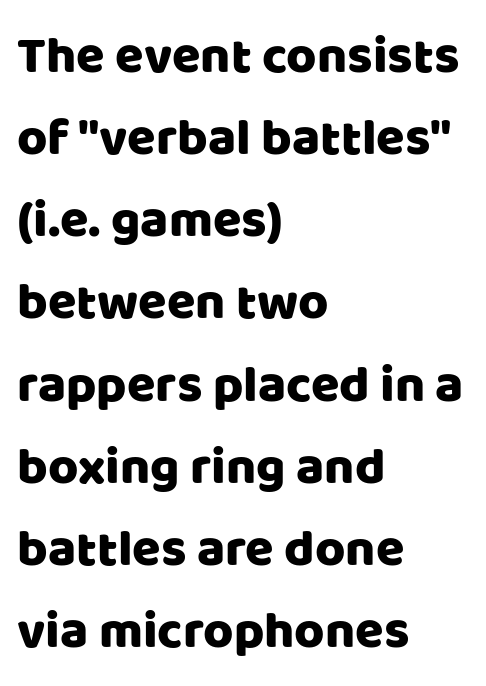
The image shows 52 px sans-serif type, upright; set left-aligned, normal line spacing (1.58x), normal letter spacing, not underlined; low stroke contrast and a large x-height.
